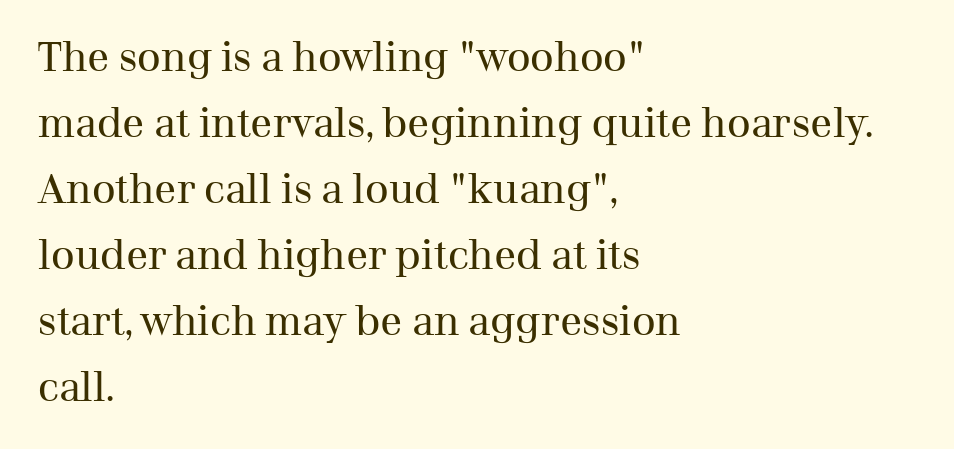
Q: Is the text bold? A: No.
Q: Is the text italic (slanted)? A: No, it is upright.
Q: Is the typeface a serif or a sans-serif typeface? A: Serif.
Q: Is the text underlined? A: No.
Q: How is the paragraph aligned? A: Left-aligned.
Q: Is the spacing between letters normal or unusually wide? A: Normal.
Q: Is the spacing between lines tight, normal or loose? A: Normal.
Q: Width (condensed, normal, or wide)? A: Normal.
Q: Stroke contrast? A: Medium.
Q: x-height? A: Medium.
Q: Monospaced? A: No.
